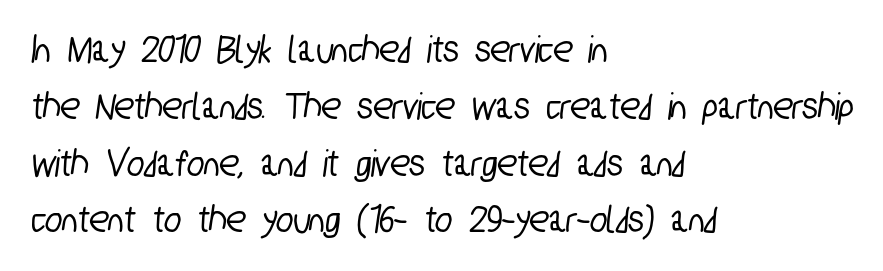
The image shows 40 px condensed sans-serif type; set left-aligned, normal line spacing (1.42x), normal letter spacing, not underlined; low stroke contrast and a medium x-height.
